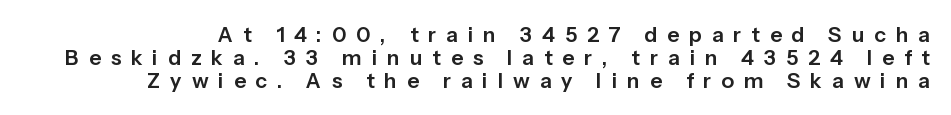
Short note: letters widely spaced. Rule under the text: the space is simply empty. Style check: upright. The space between consecutive lines is stingy.
